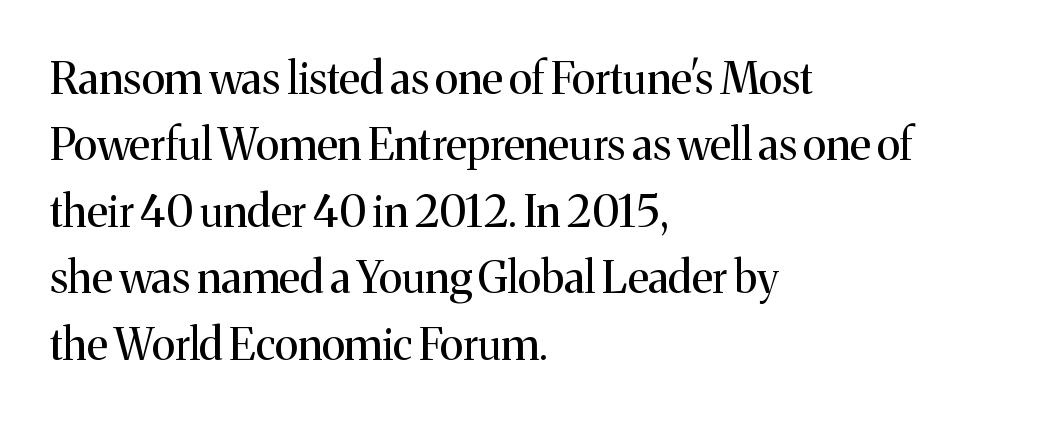
The image shows 44 px regular-weight serif type, upright; set left-aligned, normal line spacing (1.51x), normal letter spacing, not underlined; medium stroke contrast and a medium x-height.
